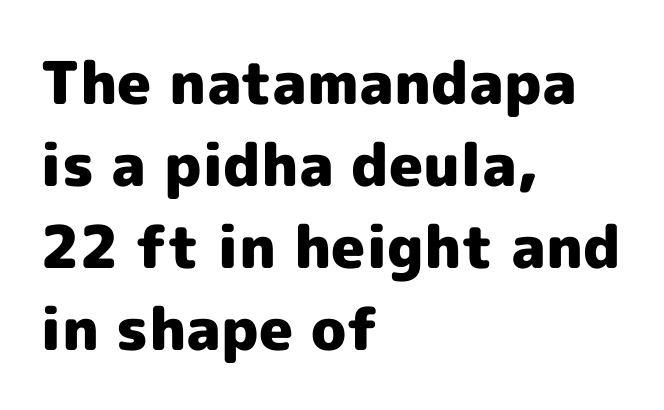
{"serif": "no", "italic": "no", "bold": "yes", "weight": "heavy", "width": "normal", "x_height": "medium", "monospaced": "no", "underline": "no", "align": "left", "line_spacing": "normal", "line_spacing_ratio": 1.39, "letter_spacing": "normal", "letter_spacing_em": 0.0, "glyph_px": 59}
